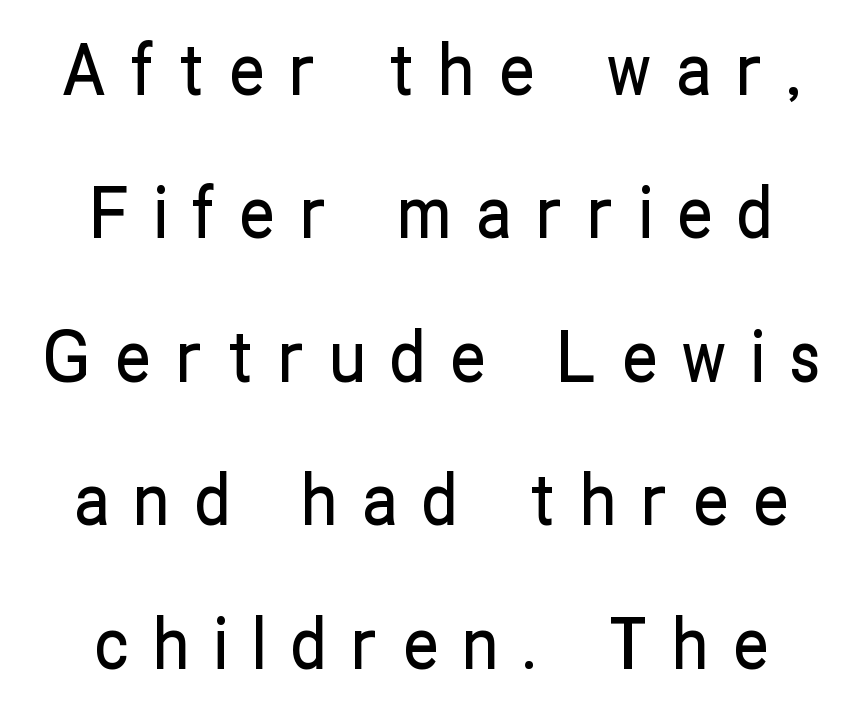
A roman cut, with each character standing at attention. The face used here is proportionally spaced, like ordinary book or web type. Quick note: underline off. The face used here is rendered with a markedly widened letterfit.
